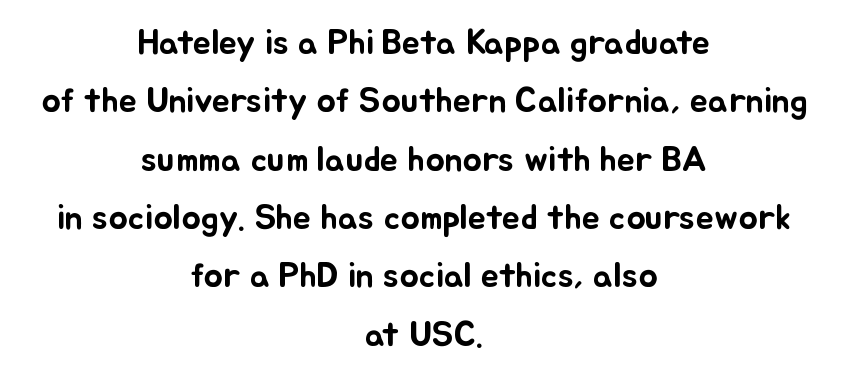
The image shows 36 px text type, upright; set centered, normal line spacing (1.62x), normal letter spacing, not underlined; low stroke contrast and a small x-height.
